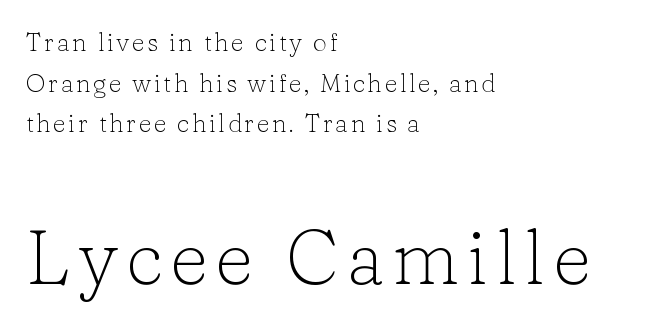
{"serif": "yes", "italic": "no", "bold": "no", "weight": "light", "width": "normal", "stroke_contrast": "low", "x_height": "medium", "monospaced": "no", "underline": "no", "align": "left", "line_spacing": "normal", "line_spacing_ratio": 1.63, "larger_block": "second", "size_ratio": 3.04, "glyph_px": 76}
